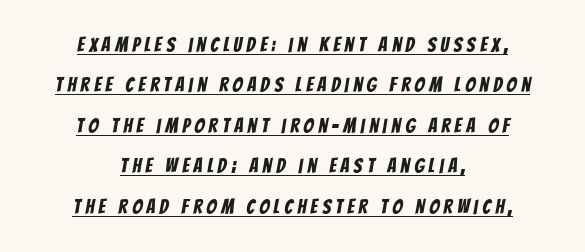
Q: Is the text underlined? A: Yes.
Q: How is the paragraph aligned? A: Centered.
Q: Is the spacing between letters normal or unusually wide? A: Unusually wide.
Q: Is the spacing between lines tight, normal or loose? A: Loose.
